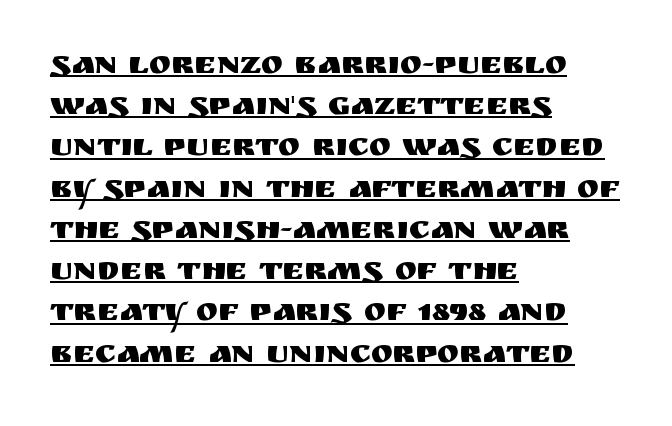
The image shows 33 px sans-serif type, upright; set left-aligned, normal line spacing (1.25x), normal letter spacing, underlined; medium stroke contrast and a large x-height.
